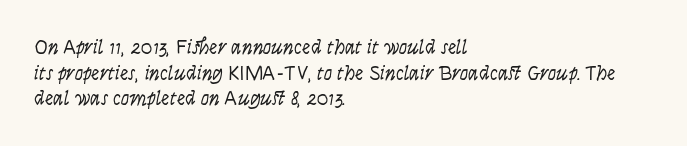
The letters sit at their default tracking, neither squeezed nor spread. The passage is arranged the way most books set body copy — flush left. Yep, that's italic — everything's leaning. A light-to-regular cut is what we see here. Each row of text sits above clean, open space.
